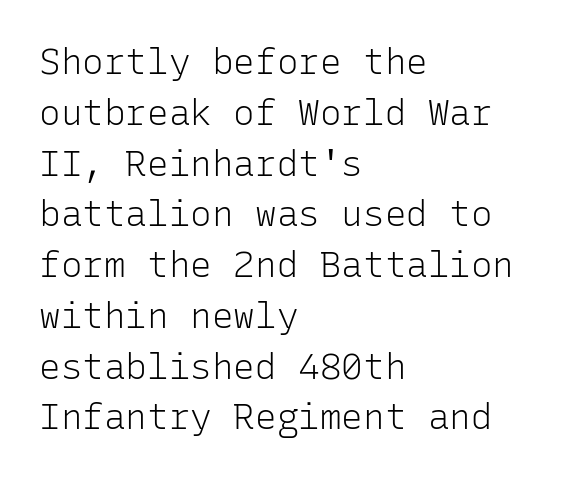
The image shows 36 px light sans-serif type, upright, monospaced; set left-aligned, normal line spacing (1.41x), normal letter spacing, not underlined; low stroke contrast and a medium x-height.
